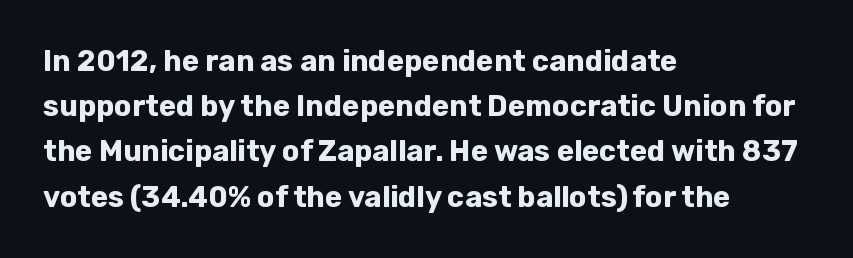
{"serif": "no", "italic": "no", "bold": "yes", "weight": "bold", "width": "normal", "stroke_contrast": "low", "x_height": "medium", "monospaced": "no", "underline": "no", "align": "left", "line_spacing": "normal", "line_spacing_ratio": 1.56, "letter_spacing": "normal", "letter_spacing_em": 0.0, "glyph_px": 29}
